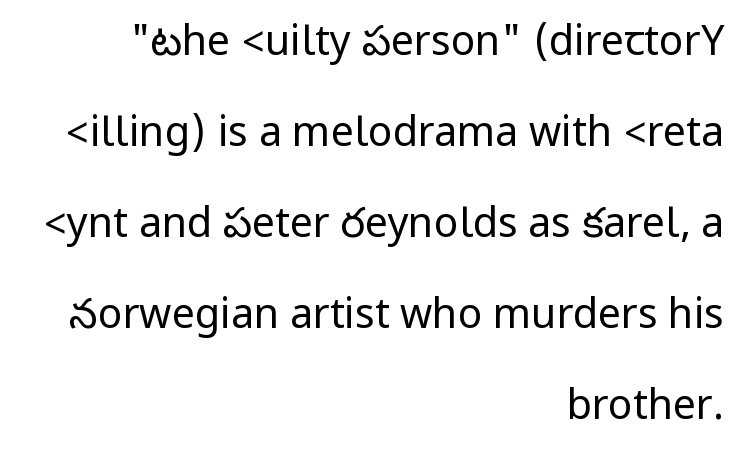
{"serif": "no", "italic": "no", "bold": "no", "weight": "regular", "width": "condensed", "stroke_contrast": "low", "underline": "no", "align": "right", "line_spacing": "loose", "line_spacing_ratio": 2.22, "letter_spacing": "normal", "letter_spacing_em": 0.0, "glyph_px": 41}
